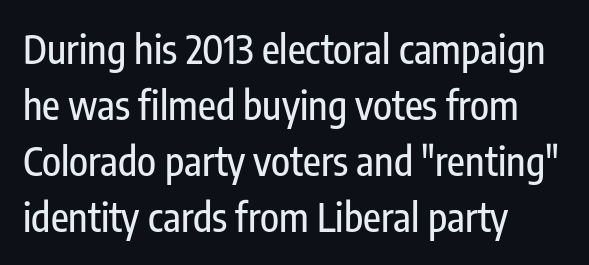
Q: Is the text italic (slanted)? A: No, it is upright.
Q: Is the typeface a serif or a sans-serif typeface? A: Sans-serif.
Q: Is the text underlined? A: No.
Q: How is the paragraph aligned? A: Left-aligned.
Q: Is the spacing between letters normal or unusually wide? A: Normal.
Q: Is the spacing between lines tight, normal or loose? A: Normal.
Q: Width (condensed, normal, or wide)? A: Condensed.
Q: Stroke contrast? A: Low.
Q: x-height? A: Medium.
Q: Monospaced? A: No.
